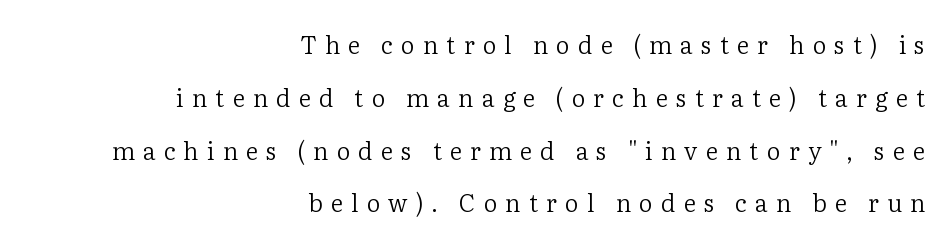
A roman cut, with each character standing at attention. If you drew a ruler down the right edge, every line would touch it. The characters are drawn with everyday or finer stroke widths. Just letters on the line, the space beneath them empty. This sample uses expanded letter spacing, leaving extra air between glyphs.
